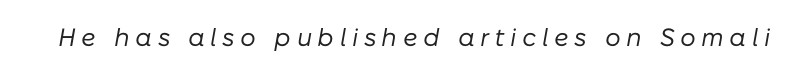
Designer's note — italics engaged. The font is comparable to plain body text, perhaps lighter. Tracking here is generous; glyphs stand well apart from one another. Underline: absent.
